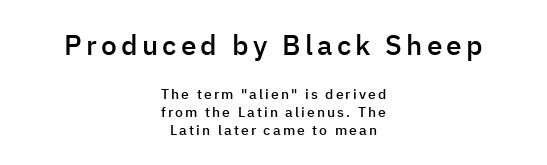
Set as a demibold, roughly 600 on the weight scale. Classification — sans serif. This rendering uses center alignment, leaving both contours irregular but symmetric. Notice how the stems are strictly vertical — no italics here. Each new line begins a customary step beneath the previous one.
